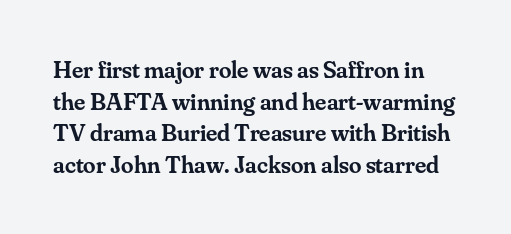
You could call the tracking neutral — neither tight nor loose. One glance says typical: line gaps are just what's usual. Upright lettering throughout. The typesetting leans somewhat heavy: a semibold. Any mark beneath the type? The region is blank.
